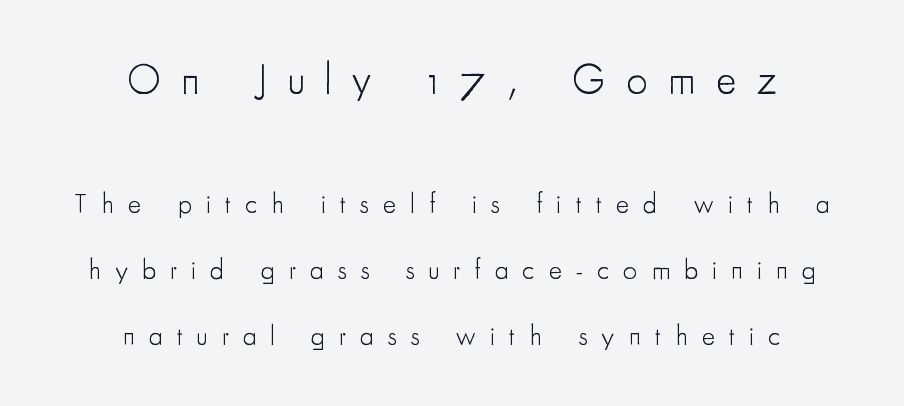
The image shows 42 px light, condensed sans-serif type, upright; set centered, loose line spacing (2.35x), unusually wide letter spacing (+0.5 em), not underlined; the first (top) block is 1.5x larger; low stroke contrast and a small x-height.
